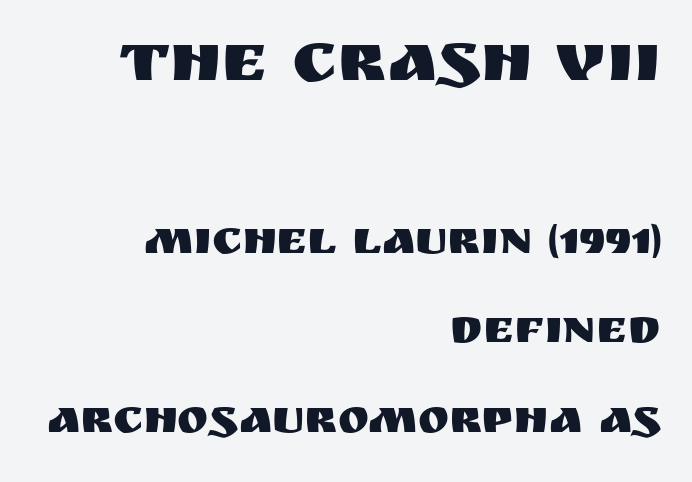
The image shows 70 px sans-serif type, upright; set right-aligned, loose line spacing (1.9x), normal letter spacing, not underlined; the first (top) block is 1.49x larger; medium stroke contrast and a large x-height.
